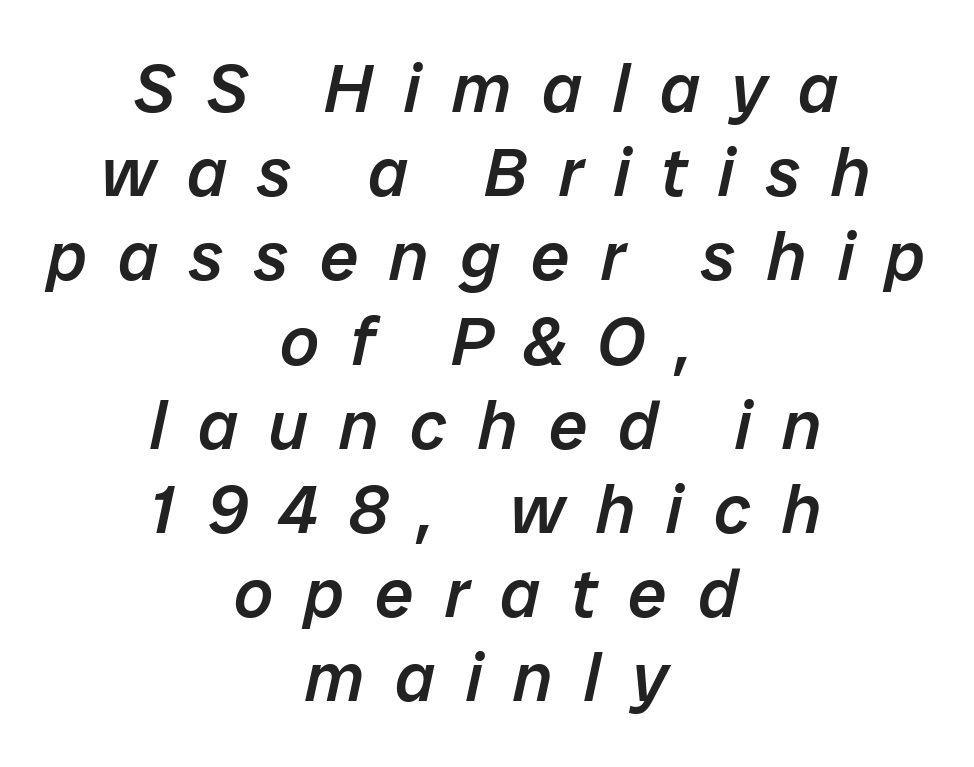
{"italic": "yes", "lean": "right", "slant_degrees": 12, "bold": "semi", "weight": "semibold", "width": "normal", "stroke_contrast": "low", "x_height": "medium", "monospaced": "no", "underline": "no", "align": "center", "line_spacing_ratio": 1.22, "letter_spacing": "wide", "letter_spacing_em": 0.45, "glyph_px": 69}
